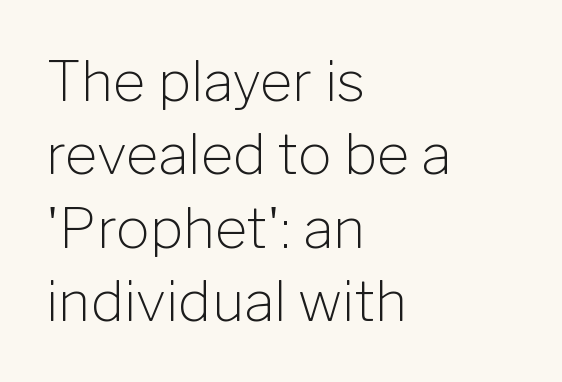
Q: Is the text bold? A: No.
Q: Is the text italic (slanted)? A: No, it is upright.
Q: Is the typeface a serif or a sans-serif typeface? A: Sans-serif.
Q: Is the text underlined? A: No.
Q: How is the paragraph aligned? A: Left-aligned.
Q: Is the spacing between letters normal or unusually wide? A: Normal.
Q: Is the spacing between lines tight, normal or loose? A: Normal.
Q: Width (condensed, normal, or wide)? A: Normal.
Q: Stroke contrast? A: Low.
Q: x-height? A: Medium.
Q: Monospaced? A: No.
